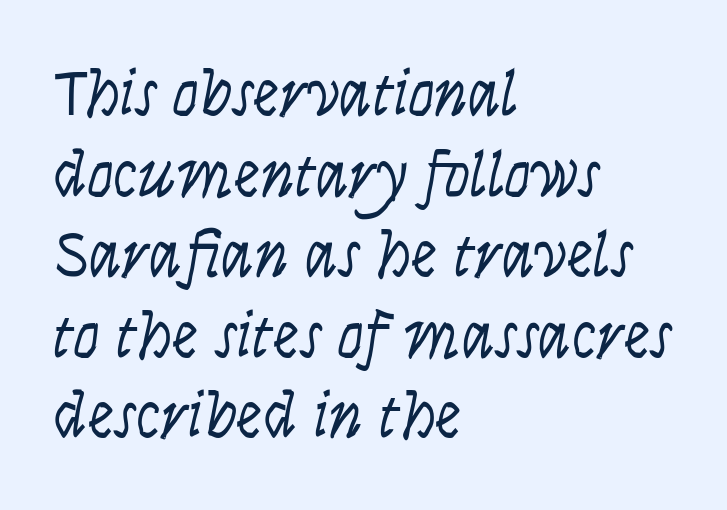
Q: Is the text bold? A: No.
Q: Is the text italic (slanted)? A: Yes, it leans right by about 9 degrees.
Q: Is the text underlined? A: No.
Q: How is the paragraph aligned? A: Left-aligned.
Q: Is the spacing between letters normal or unusually wide? A: Normal.
Q: Width (condensed, normal, or wide)? A: Condensed.
Q: Stroke contrast? A: Low.
Q: x-height? A: Large.
Q: Monospaced? A: No.
